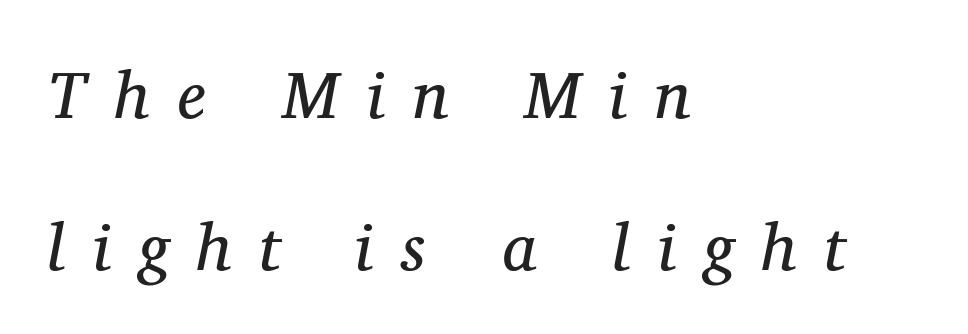
The image shows 66 px regular-weight serif type, italic (leaning right); set left-aligned, loose line spacing (2.3x), unusually wide letter spacing (+0.43 em), not underlined; medium stroke contrast and a medium x-height.
